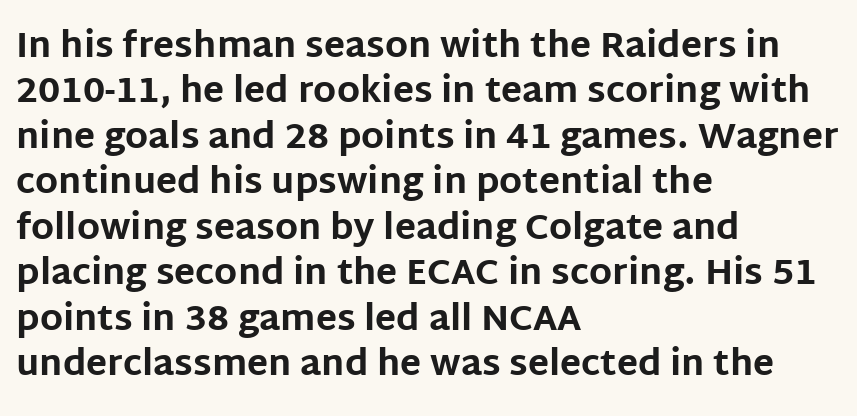
The image shows 35 px bold sans-serif type, upright; set left-aligned, normal line spacing (1.3x), normal letter spacing, not underlined; low stroke contrast and a large x-height.
